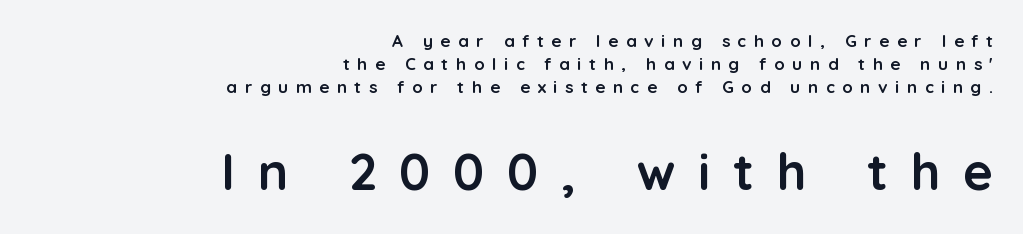
The image shows 51 px semibold sans-serif type, upright; set right-aligned, normal line spacing (1.34x), unusually wide letter spacing (+0.45 em), not underlined; the second (bottom) block is 3.0x larger; low stroke contrast and a medium x-height.
